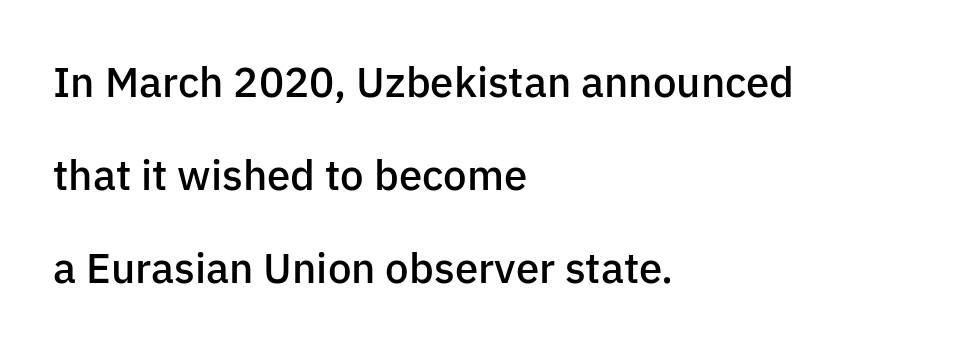
{"serif": "no", "italic": "no", "bold": "semi", "weight": "semibold", "width": "normal", "stroke_contrast": "low", "x_height": "medium", "monospaced": "no", "underline": "no", "align": "left", "line_spacing": "loose", "line_spacing_ratio": 2.22, "letter_spacing": "normal", "letter_spacing_em": 0.0, "glyph_px": 42}
